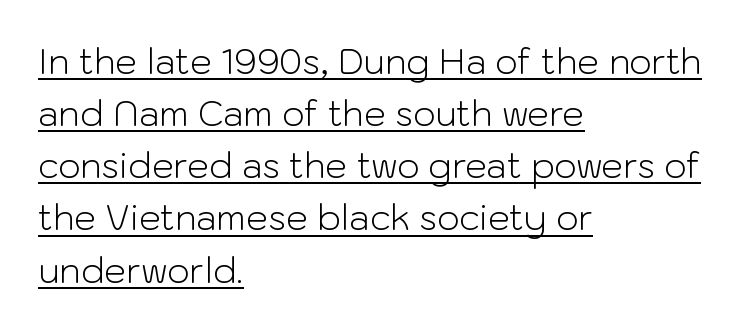
{"serif": "no", "italic": "no", "bold": "no", "weight": "light", "width": "normal", "stroke_contrast": "low", "x_height": "medium", "monospaced": "no", "underline": "yes", "align": "left", "line_spacing": "normal", "line_spacing_ratio": 1.49, "letter_spacing": "normal", "letter_spacing_em": 0.0, "glyph_px": 35}
